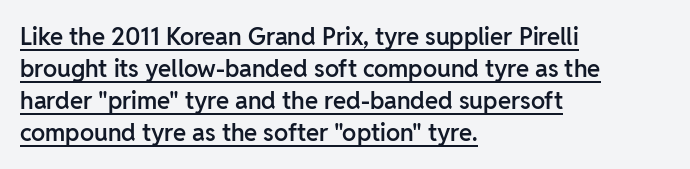
Does extra space separate the letters? No, they use regular spacing. Compared with undecorated copy, this sample adds a rule below the words. These words are printed semibold, heavier than regular yet not bold. Unlike italic type, these characters show no tilt at all. This sample is left-justified, so line endings fall wherever the words run out.
